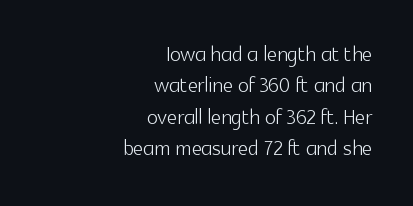
Q: Is the text bold? A: No.
Q: Is the text italic (slanted)? A: No, it is upright.
Q: Is the typeface a serif or a sans-serif typeface? A: Sans-serif.
Q: Is the text underlined? A: No.
Q: How is the paragraph aligned? A: Right-aligned.
Q: Is the spacing between letters normal or unusually wide? A: Normal.
Q: Is the spacing between lines tight, normal or loose? A: Tight.
Q: Width (condensed, normal, or wide)? A: Normal.
Q: x-height? A: Medium.
Q: Monospaced? A: No.
